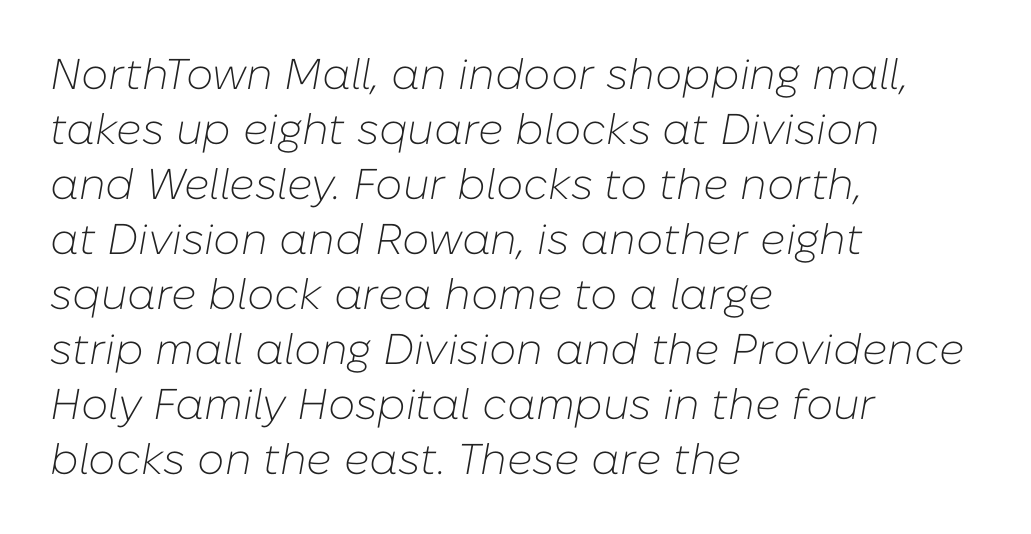
The image shows 43 px light type, italic (leaning right); set left-aligned, normal line spacing (1.28x), normal letter spacing, not underlined; low stroke contrast and a medium x-height.
